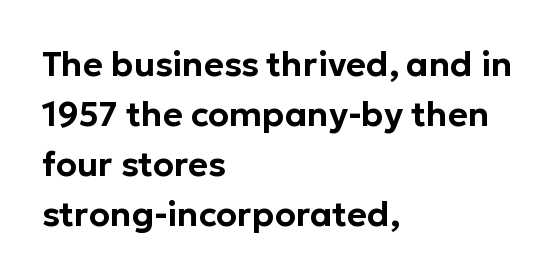
The image shows 34 px sans-serif type, upright; set left-aligned, normal line spacing (1.47x), normal letter spacing, not underlined; low stroke contrast and a medium x-height.
